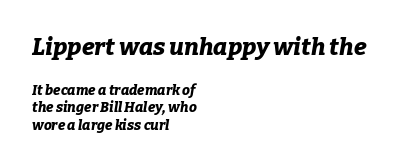
The image shows 24 px bold type, italic (leaning right); set left-aligned, line spacing 1.24x, normal letter spacing, not underlined; the first (top) block is 1.71x larger.
